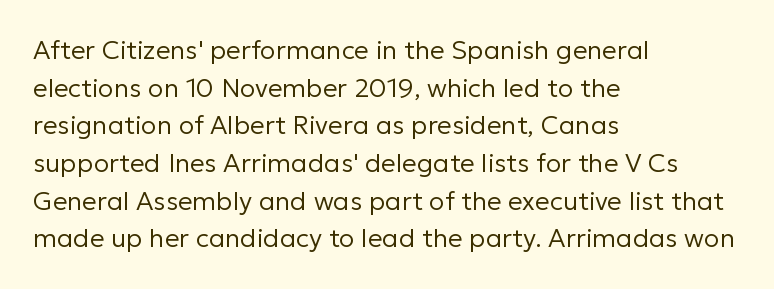
Q: Is the text bold? A: No.
Q: Is the text italic (slanted)? A: No, it is upright.
Q: Is the text underlined? A: No.
Q: How is the paragraph aligned? A: Left-aligned.
Q: Is the spacing between letters normal or unusually wide? A: Normal.
Q: Is the spacing between lines tight, normal or loose? A: Normal.
